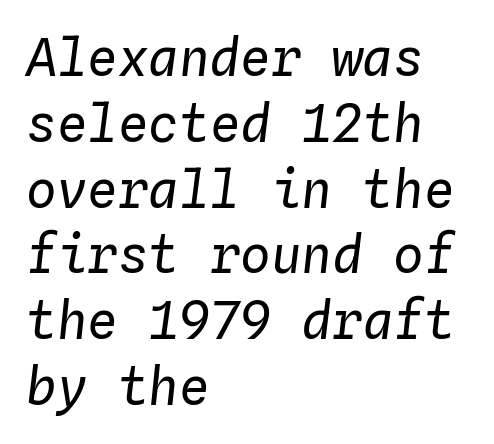
The image shows 51 px regular-weight type, italic (leaning right), monospaced; set left-aligned, normal line spacing (1.29x), normal letter spacing, not underlined; low stroke contrast and a medium x-height.
